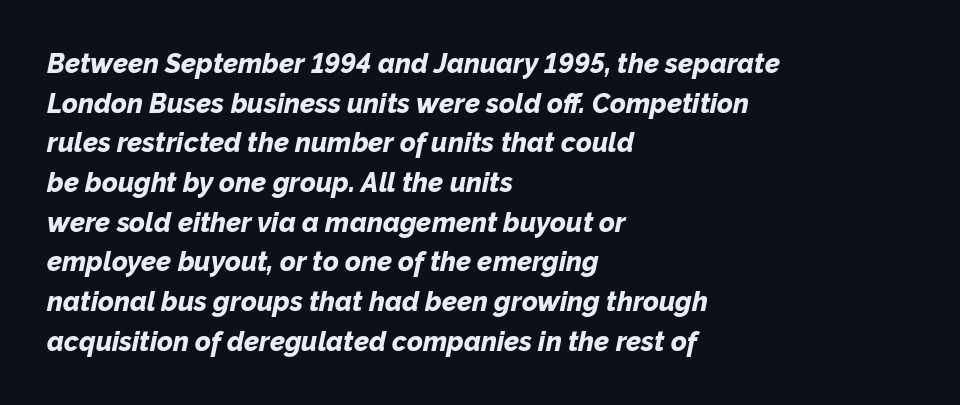
Q: Is the text bold? A: Yes.
Q: Is the text italic (slanted)? A: Yes, it leans right by about 12 degrees.
Q: Is the text underlined? A: No.
Q: How is the paragraph aligned? A: Left-aligned.
Q: Is the spacing between letters normal or unusually wide? A: Normal.
Q: Is the spacing between lines tight, normal or loose? A: Normal.
